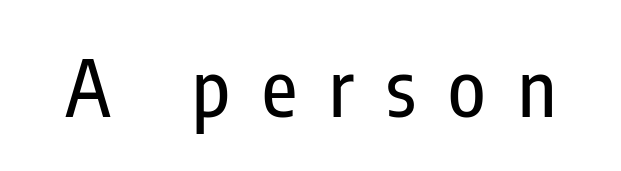
Q: Is the text italic (slanted)? A: No, it is upright.
Q: Is the typeface a serif or a sans-serif typeface? A: Sans-serif.
Q: Is the text underlined? A: No.
Q: Is the spacing between letters normal or unusually wide? A: Unusually wide.
Q: Width (condensed, normal, or wide)? A: Condensed.
Q: Stroke contrast? A: Low.
Q: x-height? A: Medium.
Q: Monospaced? A: No.
